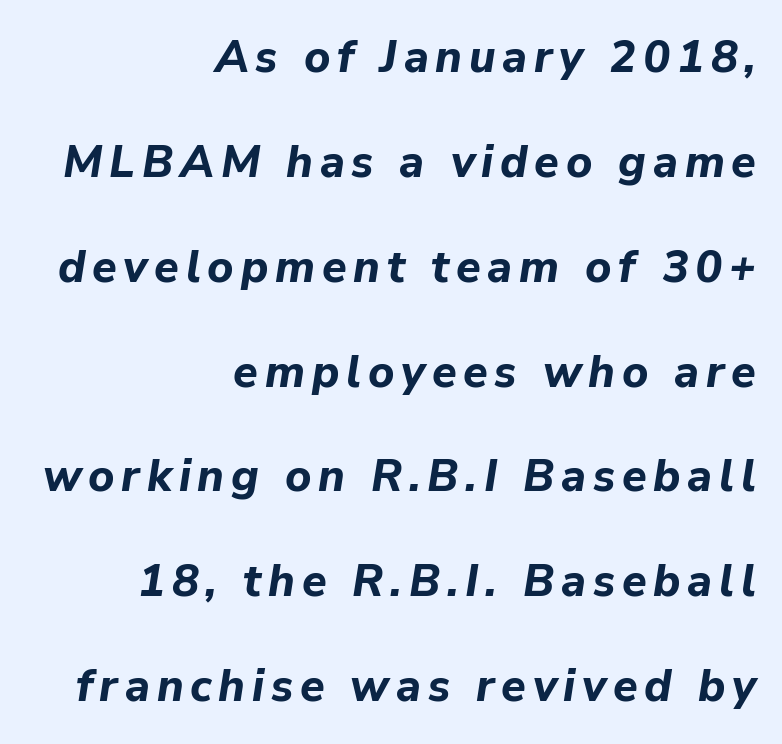
{"italic": "yes", "lean": "right", "slant_degrees": 9, "bold": "yes", "weight": "bold", "width": "normal", "stroke_contrast": "low", "x_height": "medium", "monospaced": "no", "underline": "no", "align": "right", "line_spacing": "loose", "line_spacing_ratio": 2.33, "glyph_px": 45}
